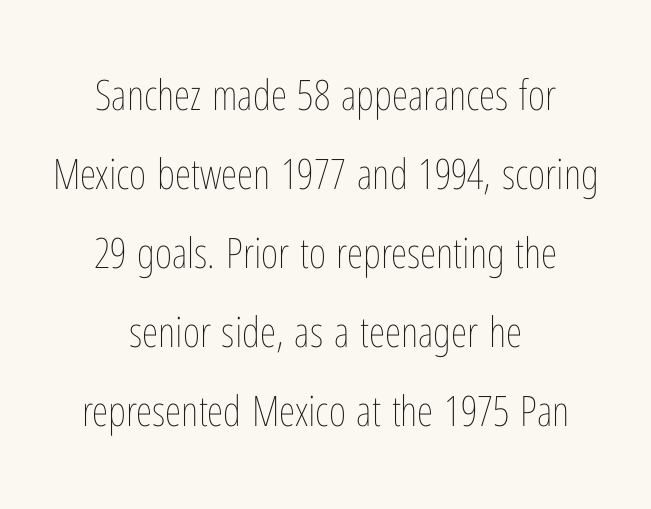
Q: Is the text bold? A: No.
Q: Is the text italic (slanted)? A: No, it is upright.
Q: Is the text underlined? A: No.
Q: How is the paragraph aligned? A: Centered.
Q: Is the spacing between letters normal or unusually wide? A: Normal.
Q: Width (condensed, normal, or wide)? A: Condensed.
Q: Stroke contrast? A: Low.
Q: x-height? A: Medium.
Q: Monospaced? A: No.
